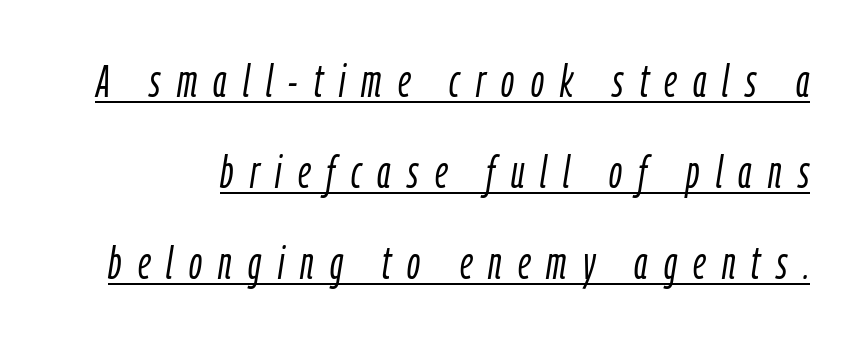
Substantial extra tracking has been applied to these lines. Rows of type keep a wide berth in the vertical direction. No heavy texture on the line: the type isn't bold. The text carries the slant typical of an italic or oblique font.
